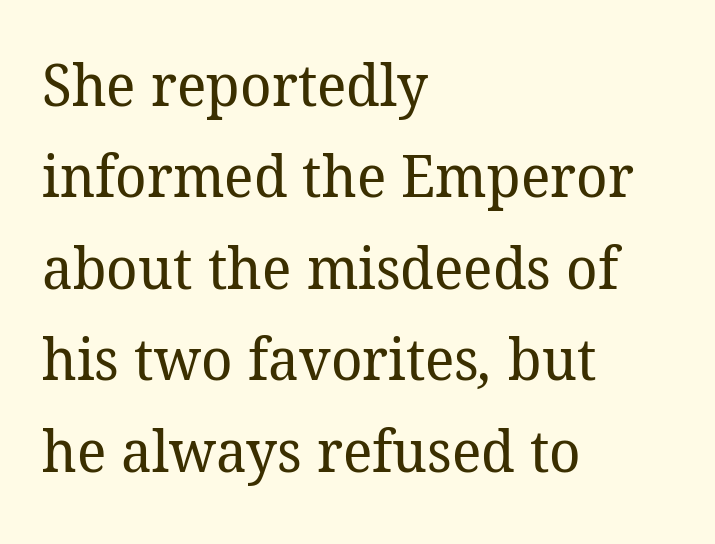
Q: Is the text bold? A: No.
Q: Is the typeface a serif or a sans-serif typeface? A: Serif.
Q: Is the text underlined? A: No.
Q: How is the paragraph aligned? A: Left-aligned.
Q: Is the spacing between letters normal or unusually wide? A: Normal.
Q: Is the spacing between lines tight, normal or loose? A: Normal.
Q: Width (condensed, normal, or wide)? A: Normal.
Q: Stroke contrast? A: Low.
Q: x-height? A: Medium.
Q: Monospaced? A: No.
